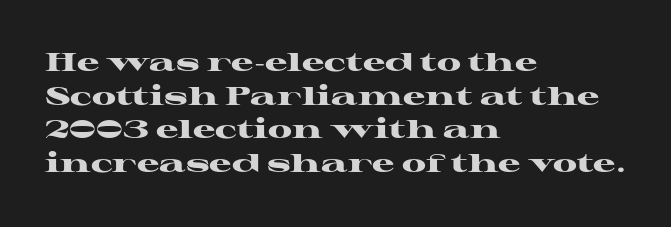
Students, note that the glyphs here touch the page at normal intervals. Chunky letters — that's bold for sure. Descenders are the only things crossing below the line. Notice how the passage keeps a crisp vertical edge on the left only.
